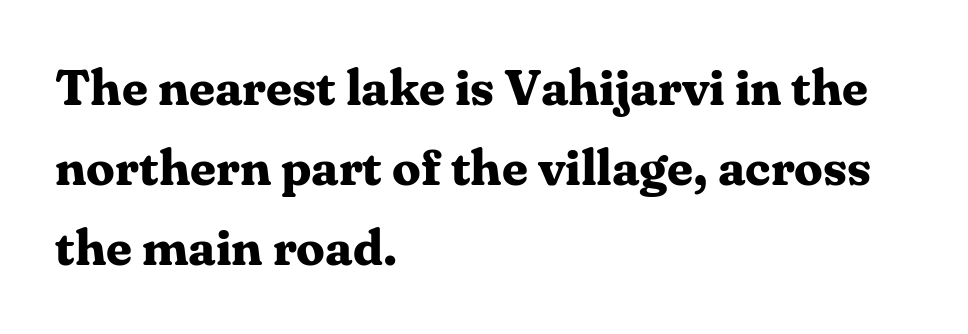
Quick note: underline off. Short note: letters normally spaced. Examine the stroke ends and you'll spot serifs. Is there much room between lines? A standard amount, neither cramped nor airy. Reading down the block, your eye returns to a fixed left position each line.
